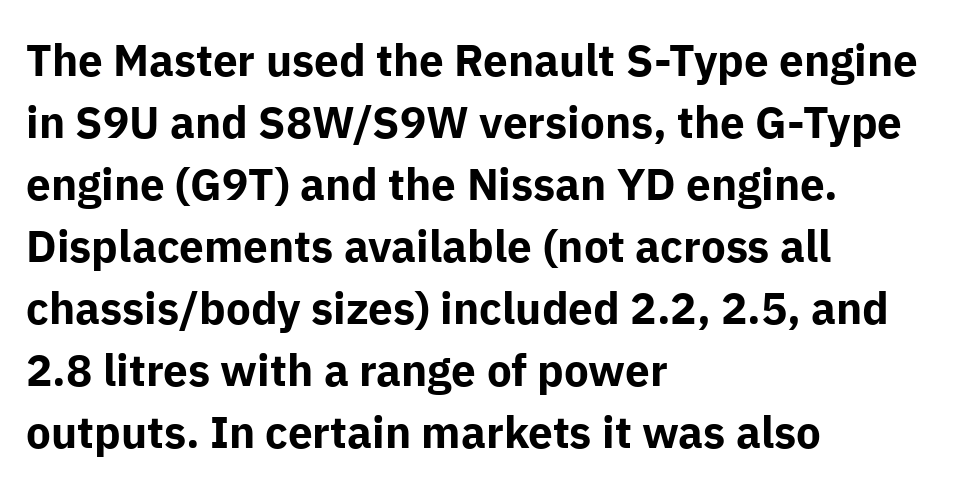
{"serif": "no", "italic": "no", "bold": "yes", "weight": "bold", "width": "normal", "stroke_contrast": "low", "x_height": "medium", "monospaced": "no", "underline": "no", "align": "left", "line_spacing": "normal", "line_spacing_ratio": 1.41, "letter_spacing": "normal", "letter_spacing_em": 0.0, "glyph_px": 44}
